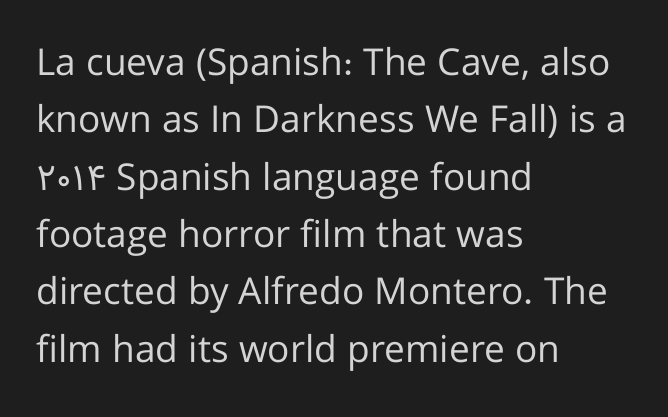
Anything drawn beneath the words? Only blank space. Each word holds together tightly as a unit, with standard inter-letter gaps. The type family on display is of the sans-serif kind. Note the varied advance widths — an 'i' is clearly narrower than an 'm'.
